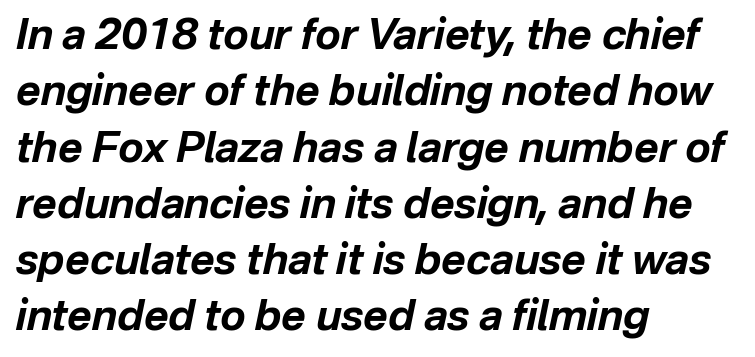
Varying glyph widths throughout — classic text-font behaviour. Alignment: flush left. Has an underline been added? It has not. The axis of the letterforms is tilted away from vertical. Does extra space separate the letters? No, they use regular spacing. What's the leading like? Ordinary, nothing unusual.
